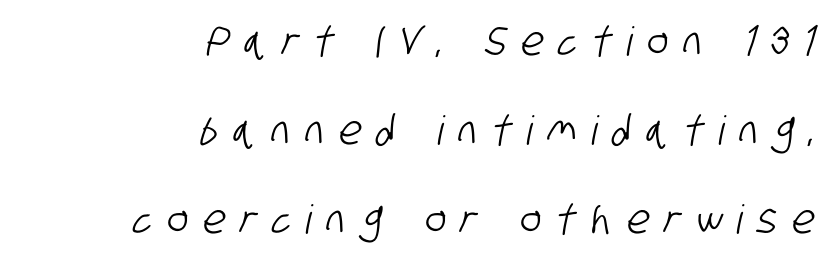
{"serif": "no", "width": "condensed", "stroke_contrast": "low", "x_height": "large", "monospaced": "no", "underline": "no", "align": "right", "line_spacing": "loose", "line_spacing_ratio": 2.22, "letter_spacing": "wide", "letter_spacing_em": 0.38, "glyph_px": 40}
